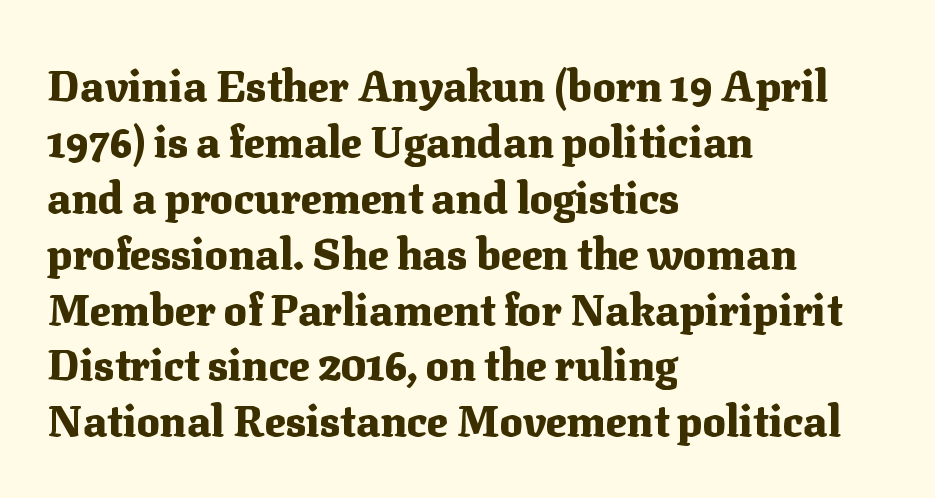
The image shows 43 px heavy serif type, upright; set left-aligned, normal line spacing (1.3x), normal letter spacing, not underlined; medium stroke contrast and a medium x-height.
